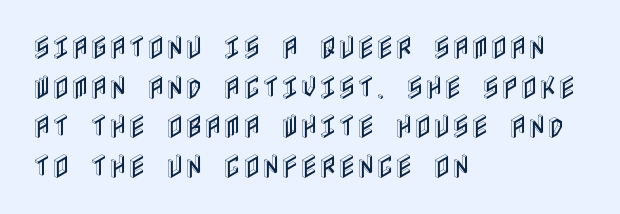
Q: Is the text italic (slanted)? A: No, it is upright.
Q: Is the text underlined? A: No.
Q: How is the paragraph aligned? A: Left-aligned.
Q: Is the spacing between letters normal or unusually wide? A: Normal.
Q: Is the spacing between lines tight, normal or loose? A: Normal.
